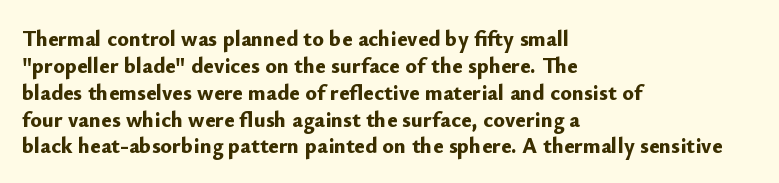
Q: Is the text bold? A: Yes.
Q: Is the text italic (slanted)? A: No, it is upright.
Q: Is the text underlined? A: No.
Q: How is the paragraph aligned? A: Left-aligned.
Q: Is the spacing between letters normal or unusually wide? A: Normal.
